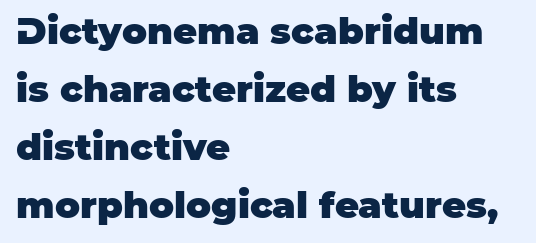
Leading matches the norm, producing a regular column. Look at the tracking — it's just the regular setting, nothing added. Only glyphs here, with clear space below each row. Observe the absence of serifs on each vertical stroke in this sample.
